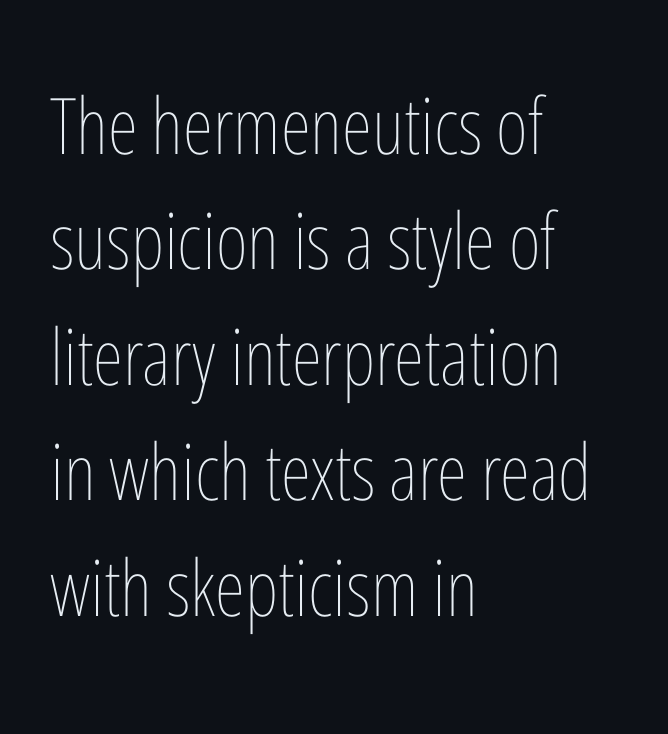
This sample is left-justified, so line endings fall wherever the words run out. Between one letter and the next there's only the usual sliver of space. The passage shown is not underscored anywhere. When letters stand straight like this, we call the style roman or upright.
